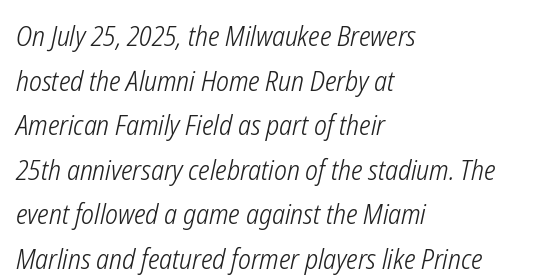
Q: Is the text bold? A: No.
Q: Is the text italic (slanted)? A: Yes, it leans right by about 12 degrees.
Q: Is the text underlined? A: No.
Q: How is the paragraph aligned? A: Left-aligned.
Q: Is the spacing between letters normal or unusually wide? A: Normal.
Q: Is the spacing between lines tight, normal or loose? A: Normal.
Q: Width (condensed, normal, or wide)? A: Condensed.
Q: Stroke contrast? A: Low.
Q: x-height? A: Medium.
Q: Monospaced? A: No.
